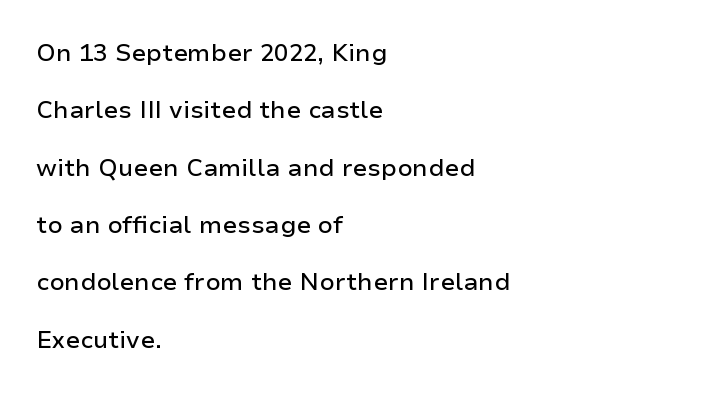
The image shows 24 px text type, upright; set left-aligned, loose line spacing (2.39x), normal letter spacing, not underlined.
